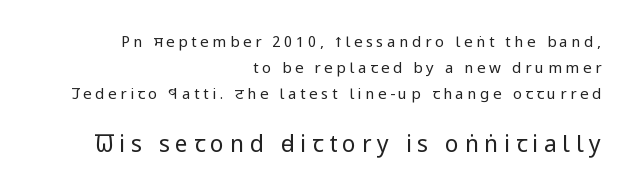
Larger block? The one below; the one above is distinctly smaller. The horizontal fit of the characters is loose and conspicuously gappy. The cut favours lightness, reaching ordinary text weight at its darkest. These lines stack with their right ends in a neat column. Letters rest on an invisible, unmarked baseline.
